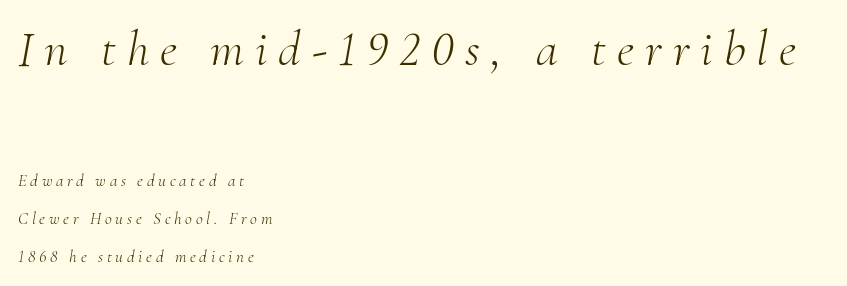
Vertical stems look standard width or narrower in stroke. Descenders are the only things crossing below the line. Is there much room between lines? Yes — plenty of vertical air separates them. In terms of letterspacing, this is a distinctly airy, spread setting.
